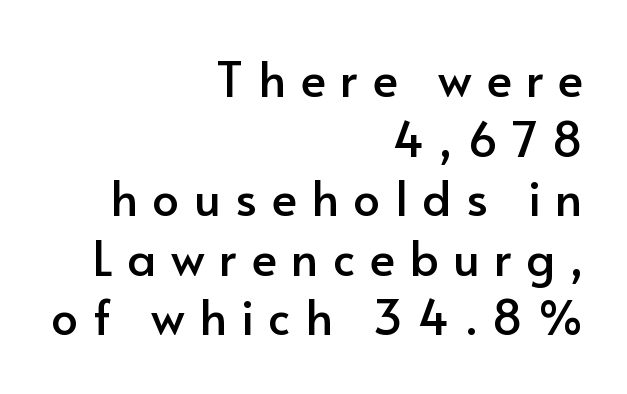
The image shows 48 px sans-serif type, upright; set right-aligned, line spacing 1.24x, unusually wide letter spacing (+0.3 em), not underlined; low stroke contrast and a small x-height.
